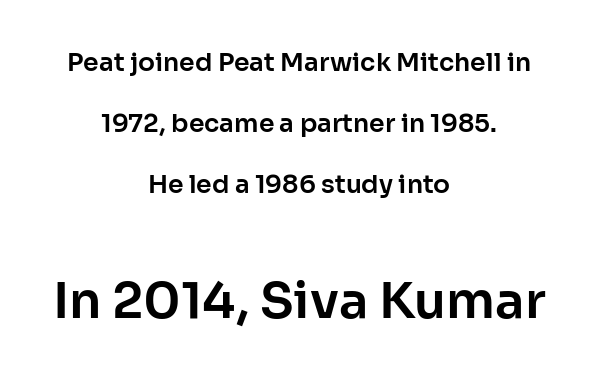
{"serif": "no", "italic": "no", "width": "normal", "stroke_contrast": "low", "x_height": "medium", "monospaced": "no", "underline": "no", "align": "center", "line_spacing": "loose", "line_spacing_ratio": 2.44, "letter_spacing": "normal", "letter_spacing_em": 0.0, "larger_block": "second", "size_ratio": 2.0, "glyph_px": 50}
